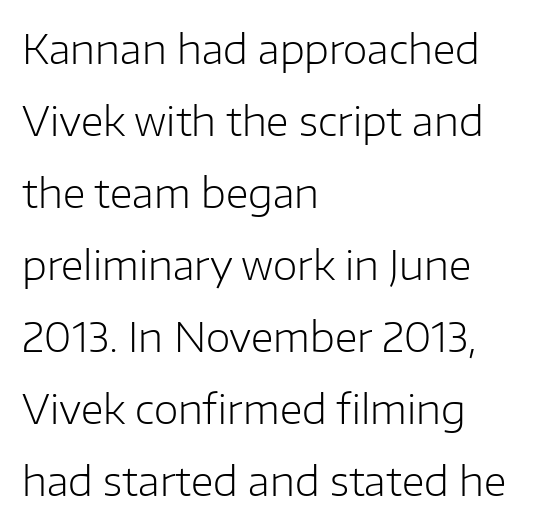
{"serif": "no", "italic": "no", "bold": "no", "weight": "light", "width": "normal", "stroke_contrast": "low", "x_height": "medium", "monospaced": "no", "underline": "no", "align": "left", "line_spacing_ratio": 1.8, "letter_spacing": "normal", "letter_spacing_em": 0.0, "glyph_px": 40}
